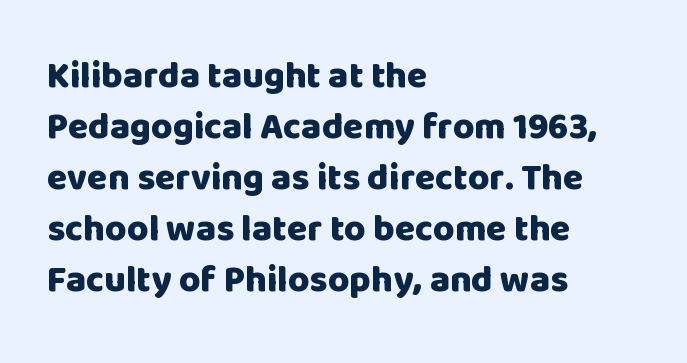
{"serif": "no", "italic": "no", "bold": "yes", "weight": "heavy", "width": "normal", "stroke_contrast": "low", "x_height": "large", "monospaced": "no", "underline": "no", "align": "left", "line_spacing": "normal", "line_spacing_ratio": 1.38, "letter_spacing": "normal", "letter_spacing_em": 0.0, "glyph_px": 37}
